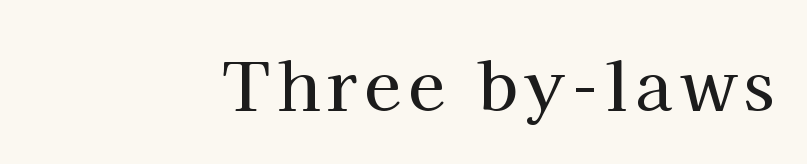
{"serif": "yes", "italic": "no", "width": "normal", "stroke_contrast": "high", "x_height": "medium", "monospaced": "no", "underline": "no", "align": "right", "glyph_px": 67}
